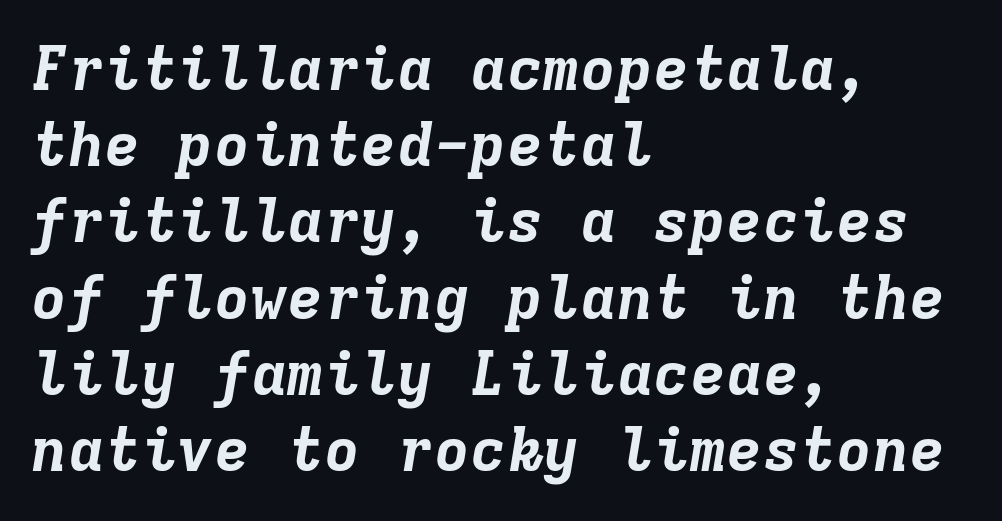
{"italic": "yes", "lean": "right", "slant_degrees": 9, "bold": "yes", "weight": "bold", "width": "normal", "stroke_contrast": "low", "x_height": "medium", "monospaced": "yes", "underline": "no", "align": "left", "line_spacing": "normal", "line_spacing_ratio": 1.25, "letter_spacing": "normal", "letter_spacing_em": 0.0, "glyph_px": 61}
